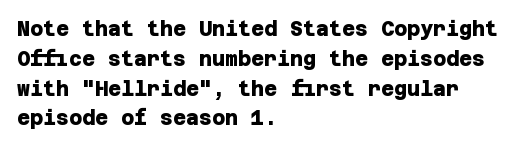
Q: Is the text bold? A: Yes.
Q: Is the text underlined? A: No.
Q: How is the paragraph aligned? A: Left-aligned.
Q: Is the spacing between letters normal or unusually wide? A: Normal.
Q: Is the spacing between lines tight, normal or loose? A: Normal.
